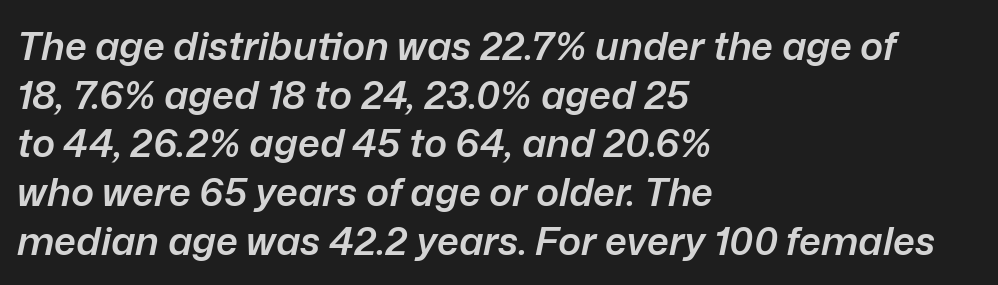
{"italic": "yes", "lean": "right", "slant_degrees": 12, "bold": "semi", "weight": "semibold", "width": "normal", "stroke_contrast": "low", "x_height": "medium", "monospaced": "no", "underline": "no", "align": "left", "line_spacing": "normal", "line_spacing_ratio": 1.25, "letter_spacing": "normal", "letter_spacing_em": 0.0, "glyph_px": 39}
